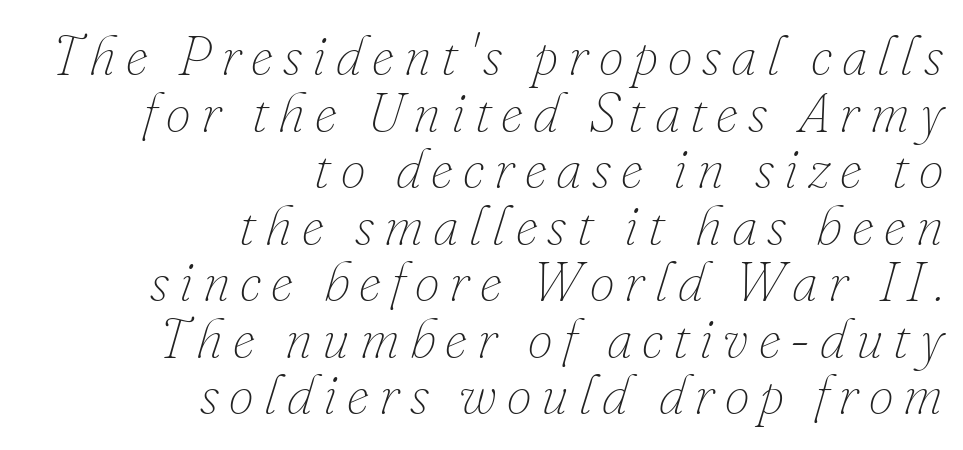
The image shows 56 px thin type, italic (leaning right); set right-aligned, tight line spacing (1.01x), not underlined; low stroke contrast and a small x-height.
